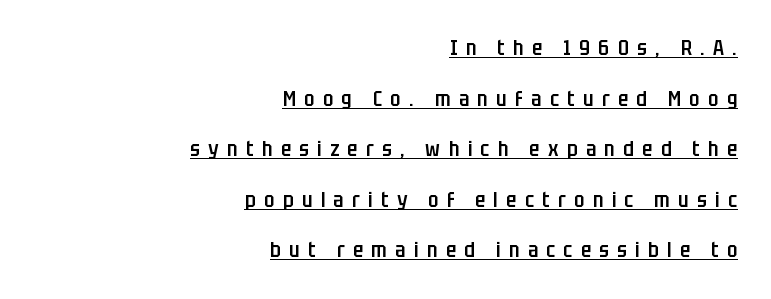
Q: Is the text bold? A: Semi-bold.
Q: Is the text italic (slanted)? A: No, it is upright.
Q: Is the text underlined? A: Yes.
Q: How is the paragraph aligned? A: Right-aligned.
Q: Is the spacing between letters normal or unusually wide? A: Unusually wide.
Q: Is the spacing between lines tight, normal or loose? A: Loose.
